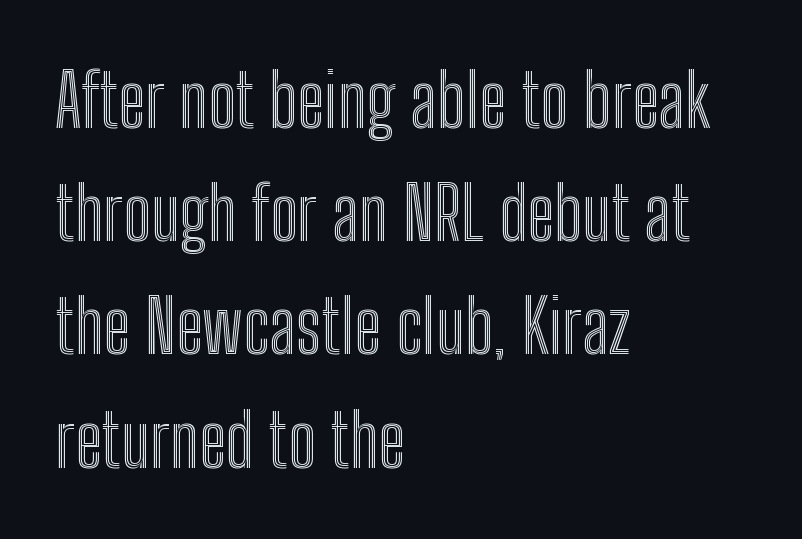
{"italic": "no", "width": "condensed", "x_height": "medium", "monospaced": "no", "underline": "no", "align": "left", "line_spacing": "normal", "line_spacing_ratio": 1.53, "letter_spacing": "normal", "letter_spacing_em": 0.0, "glyph_px": 74}
